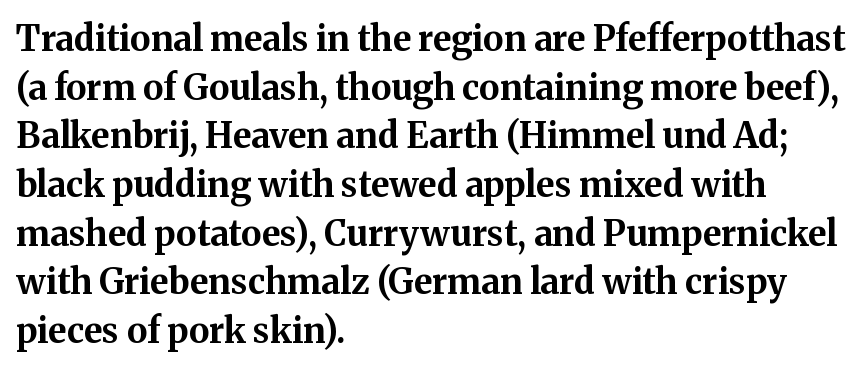
Q: Is the text bold? A: Yes.
Q: Is the text italic (slanted)? A: No, it is upright.
Q: Is the typeface a serif or a sans-serif typeface? A: Serif.
Q: Is the text underlined? A: No.
Q: How is the paragraph aligned? A: Left-aligned.
Q: Is the spacing between letters normal or unusually wide? A: Normal.
Q: Is the spacing between lines tight, normal or loose? A: Normal.
Q: Width (condensed, normal, or wide)? A: Normal.
Q: Stroke contrast? A: Medium.
Q: x-height? A: Medium.
Q: Monospaced? A: No.
